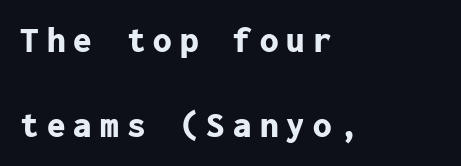
{"serif": "no", "italic": "no", "bold": "yes", "weight": "bold", "width": "normal", "stroke_contrast": "low", "x_height": "medium", "monospaced": "yes", "underline": "no", "align": "left", "line_spacing": "loose", "line_spacing_ratio": 2.3, "letter_spacing": "wide", "letter_spacing_em": 0.22, "glyph_px": 37}
